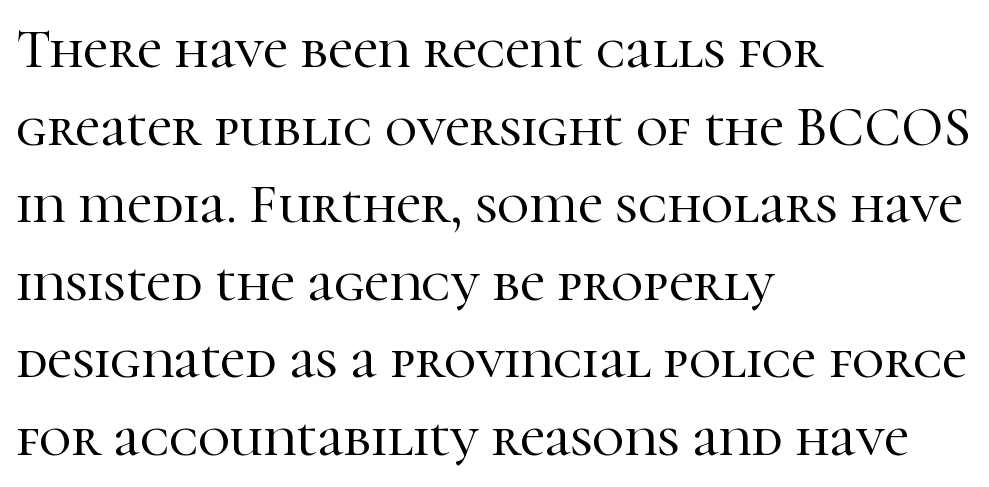
The image shows 55 px serif type, upright; set left-aligned, normal line spacing (1.41x), normal letter spacing, not underlined; high stroke contrast and a medium x-height.
